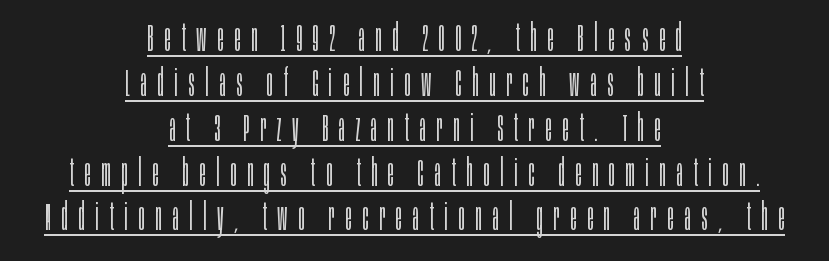
The image shows 38 px light, condensed sans-serif type, upright; set centered, line spacing 1.18x, unusually wide letter spacing (+0.28 em), underlined; low stroke contrast and a large x-height.
